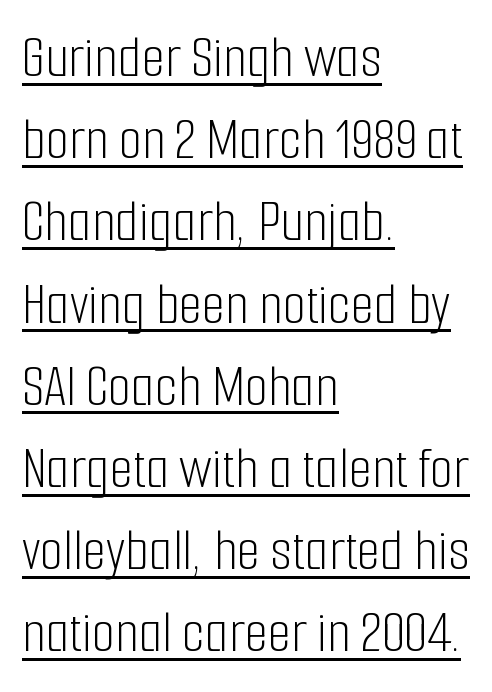
These lines are rendered in a variable-pitch font. The passage shown has conventional tracking throughout. This is roman type, the default non-slanted kind. Horizontal alignment here is leftward, the default for most running prose. The leading is moderate, giving the passage an even texture.
